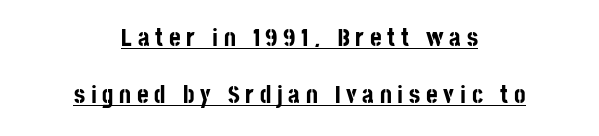
Q: Is the text bold? A: Yes.
Q: Is the text italic (slanted)? A: No, it is upright.
Q: Is the text underlined? A: Yes.
Q: How is the paragraph aligned? A: Centered.
Q: Is the spacing between letters normal or unusually wide? A: Unusually wide.
Q: Is the spacing between lines tight, normal or loose? A: Loose.
